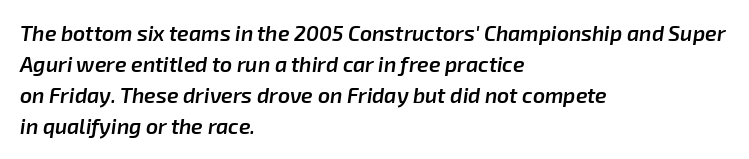
The image shows 21 px text type, italic (leaning right); set left-aligned, normal line spacing (1.47x), normal letter spacing, not underlined.
